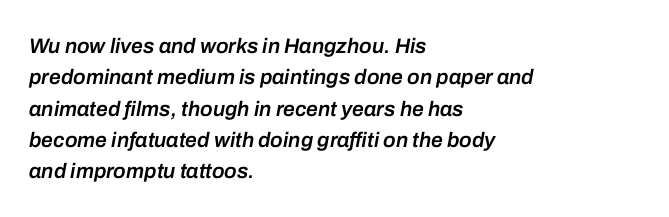
The image shows 21 px text type, italic (leaning right); set left-aligned, normal line spacing (1.49x), normal letter spacing, not underlined.
